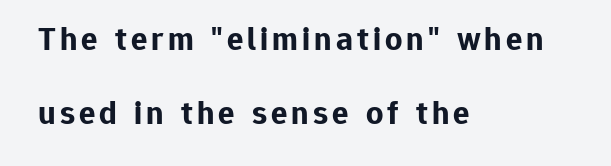
Notice the wide empty band between every row — that's loose leading. The typesetting leans heavy: a genuine bold. Any mark beneath the type? The region is blank. Proportional: the letters do not fall into vertical columns. Ordinary non-slanted type is in use.
